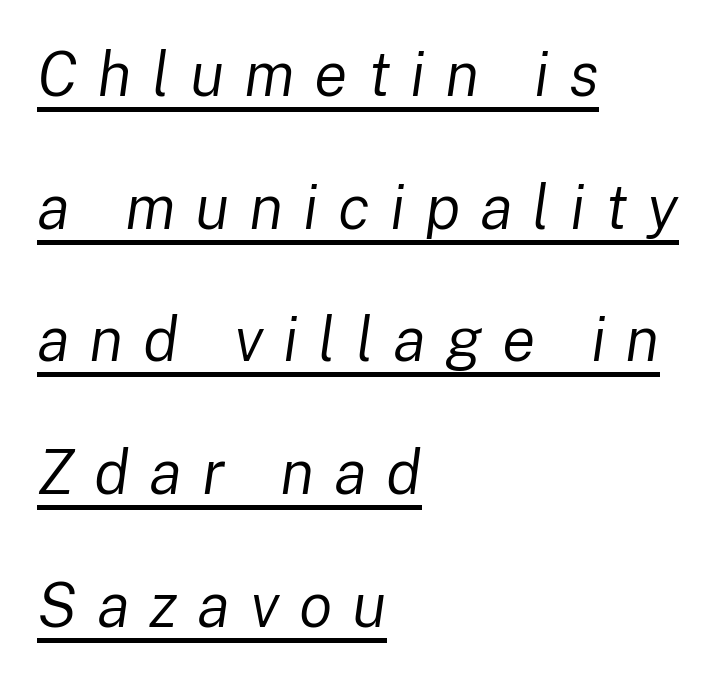
Every word sits above its own underline. The face used here has a pronounced slope to its letters. Letters have the restrained weight of plain body copy at most. Is there much room between lines? Yes — plenty of vertical air separates them. The typesetter chose a ragged-right arrangement here.
